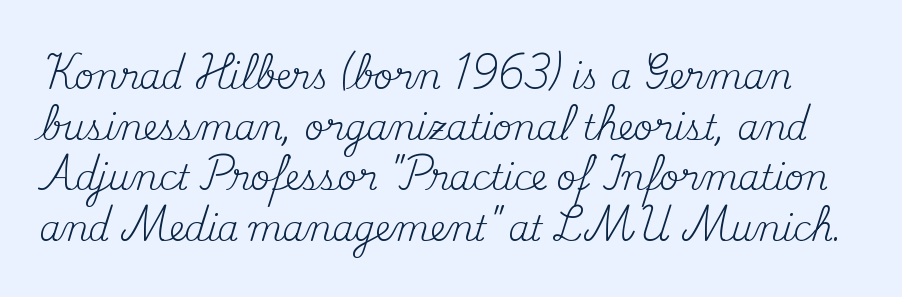
The image shows 34 px regular-weight serif type; set normal line spacing (1.49x), normal letter spacing, not underlined; medium stroke contrast and a small x-height.
